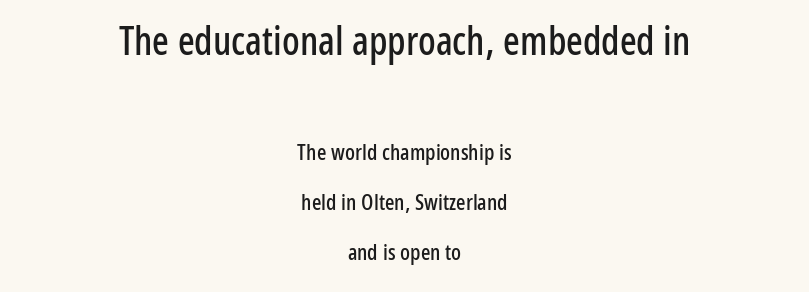
{"serif": "no", "italic": "no", "width": "condensed", "stroke_contrast": "low", "x_height": "medium", "monospaced": "no", "underline": "no", "align": "center", "line_spacing": "loose", "line_spacing_ratio": 2.26, "letter_spacing": "normal", "letter_spacing_em": 0.0, "larger_block": "first", "size_ratio": 1.77, "glyph_px": 39}
